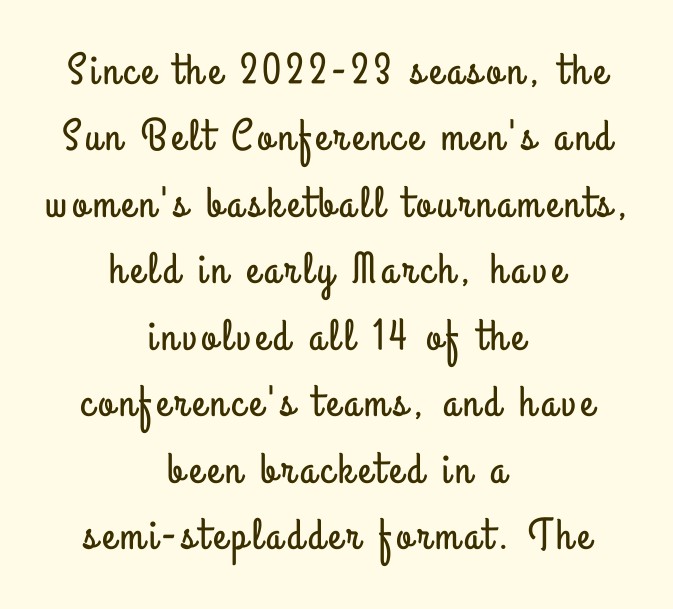
Q: Is the text italic (slanted)? A: No, it is upright.
Q: Is the typeface a serif or a sans-serif typeface? A: Sans-serif.
Q: Is the text underlined? A: No.
Q: How is the paragraph aligned? A: Centered.
Q: Is the spacing between lines tight, normal or loose? A: Normal.
Q: Width (condensed, normal, or wide)? A: Condensed.
Q: Stroke contrast? A: Low.
Q: x-height? A: Small.
Q: Monospaced? A: No.
